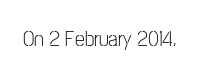
Q: Is the text bold? A: No.
Q: Is the text italic (slanted)? A: No, it is upright.
Q: Is the text underlined? A: No.
Q: Is the spacing between letters normal or unusually wide? A: Normal.
